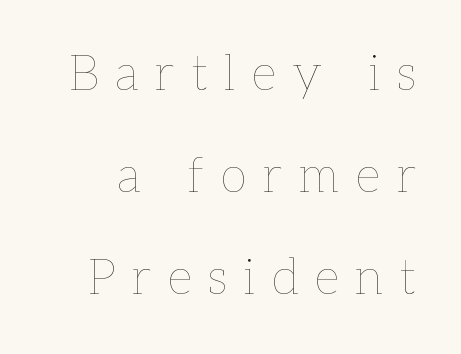
The image shows 49 px thin type, upright; set loose line spacing (2.08x), unusually wide letter spacing (+0.34 em), not underlined; low stroke contrast and a medium x-height.
